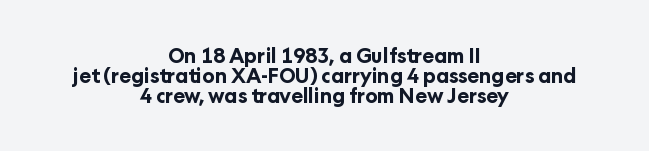
The line texture is even and compact thanks to regular tracking. One glance says dense: line gaps are narrower than usual. Nobody drew a line under any word here. The face used here has the dense, thick strokes of a bold.
